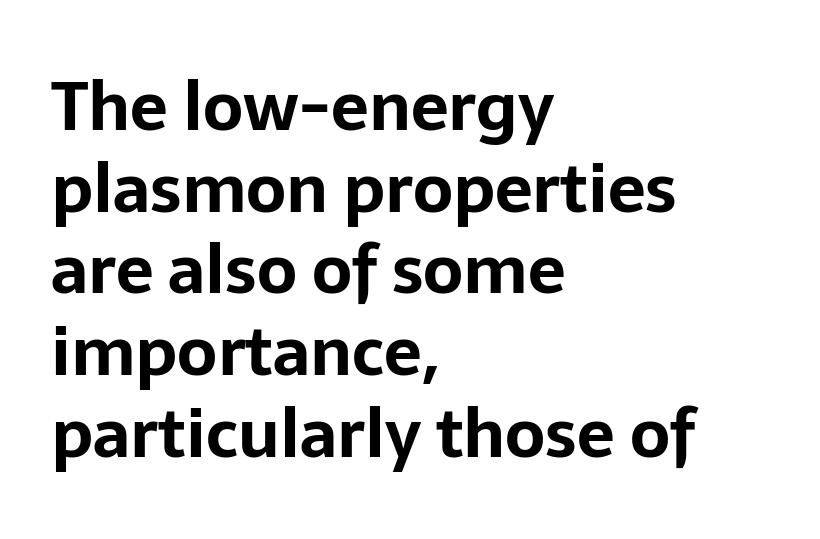
The image shows 67 px bold sans-serif type, upright; set left-aligned, line spacing 1.22x, normal letter spacing, not underlined; low stroke contrast and a medium x-height.
